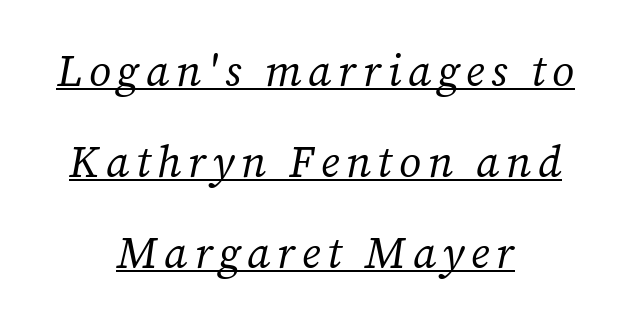
The font's italic variant was chosen for this text. In designer terms, the underline attribute is active on this setting. The glyphs in this specimen are seriffed. The rendering uses a large line-height, opening up the rows. The characters are drawn with everyday or finer stroke widths.
